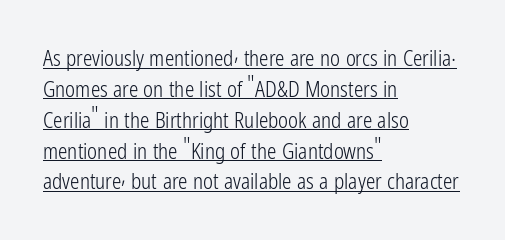
The image shows 21 px text type, upright; set left-aligned, normal line spacing (1.47x), normal letter spacing, underlined.
